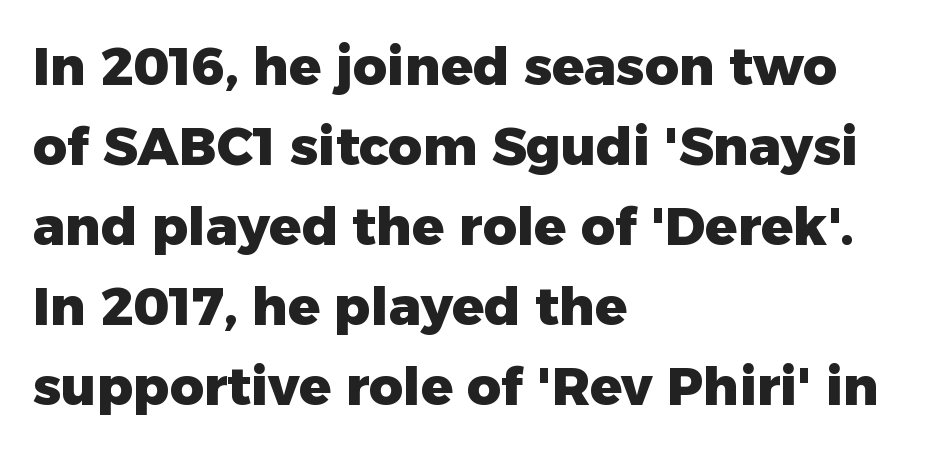
{"serif": "no", "italic": "no", "bold": "yes", "weight": "heavy", "width": "normal", "stroke_contrast": "low", "x_height": "medium", "monospaced": "no", "underline": "no", "align": "left", "line_spacing": "normal", "line_spacing_ratio": 1.51, "letter_spacing": "normal", "letter_spacing_em": 0.0, "glyph_px": 53}
